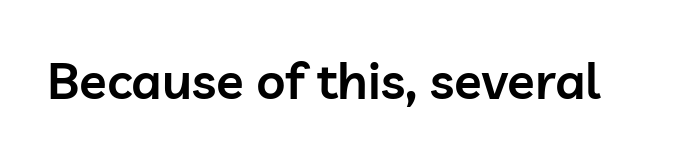
Q: Is the text bold? A: Semi-bold.
Q: Is the text italic (slanted)? A: No, it is upright.
Q: Is the typeface a serif or a sans-serif typeface? A: Sans-serif.
Q: Is the text underlined? A: No.
Q: Is the spacing between letters normal or unusually wide? A: Normal.
Q: Width (condensed, normal, or wide)? A: Normal.
Q: Stroke contrast? A: Low.
Q: x-height? A: Medium.
Q: Monospaced? A: No.
